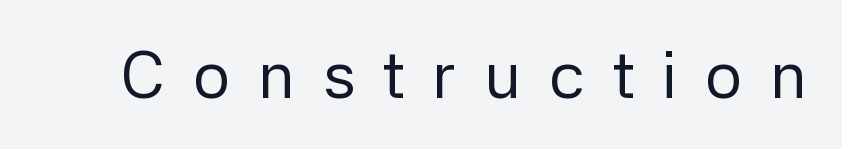
Q: Is the text bold? A: No.
Q: Is the text italic (slanted)? A: No, it is upright.
Q: Is the typeface a serif or a sans-serif typeface? A: Sans-serif.
Q: Is the text underlined? A: No.
Q: Is the spacing between letters normal or unusually wide? A: Unusually wide.
Q: Width (condensed, normal, or wide)? A: Normal.
Q: Stroke contrast? A: Low.
Q: x-height? A: Medium.
Q: Monospaced? A: No.
